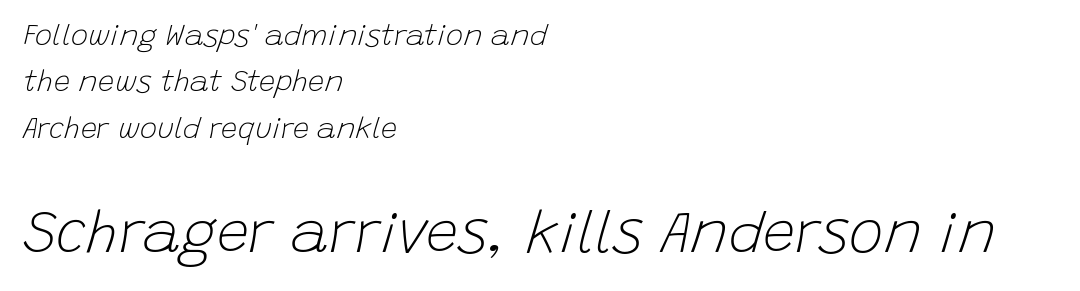
The image shows 58 px light type, italic (leaning right); set left-aligned, normal line spacing (1.6x), normal letter spacing, not underlined; the second (bottom) block is 2.0x larger; low stroke contrast and a large x-height.
